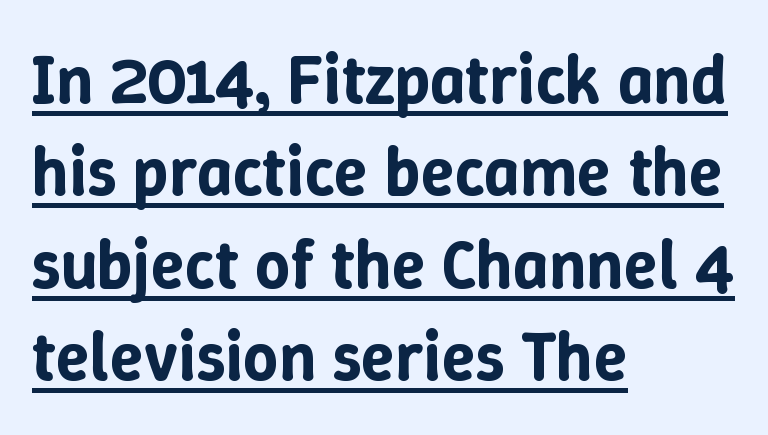
Students, note that the glyphs here touch the page at normal intervals. How would I describe the line gaps? Plain and ordinary. Like a heading marked for emphasis, these lines bear an underscore. Where is the straight margin? On the left. If you drew a line through each stem, it would be perfectly vertical.
